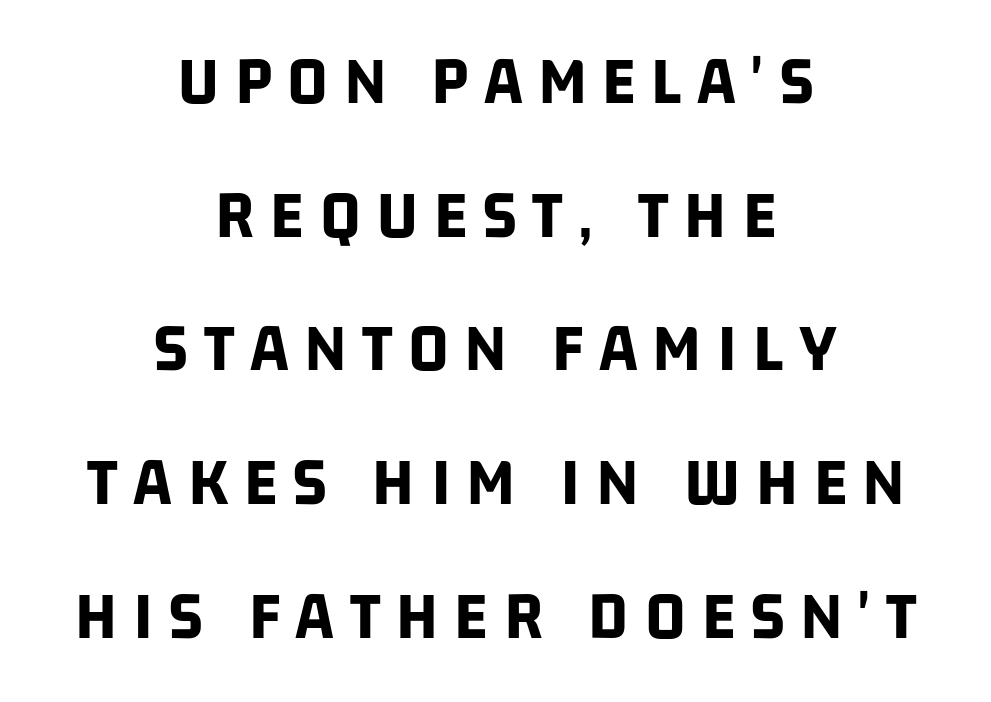
{"serif": "no", "bold": "yes", "weight": "bold", "width": "condensed", "stroke_contrast": "low", "x_height": "large", "monospaced": "no", "underline": "no", "align": "center", "line_spacing": "loose", "line_spacing_ratio": 1.91, "letter_spacing": "wide", "letter_spacing_em": 0.23, "glyph_px": 70}
